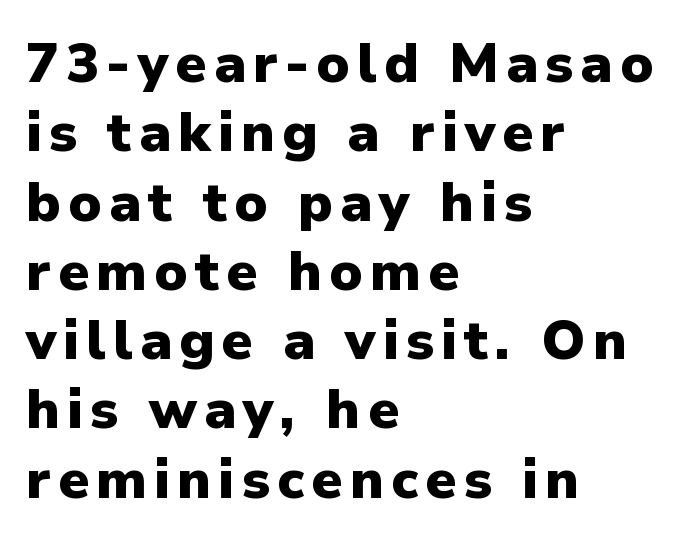
The image shows 55 px heavy sans-serif type, upright; set left-aligned, normal line spacing (1.26x), not underlined; low stroke contrast and a medium x-height.
